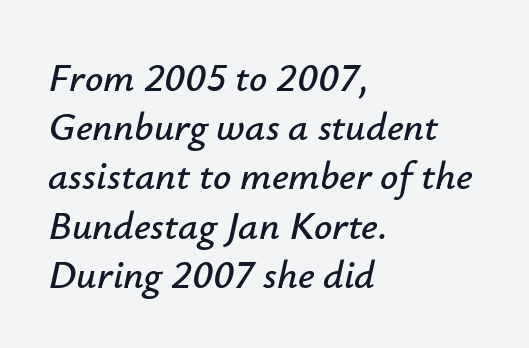
Q: Is the text italic (slanted)? A: Yes, it leans right by about 12 degrees.
Q: Is the text underlined? A: No.
Q: How is the paragraph aligned? A: Left-aligned.
Q: Is the spacing between letters normal or unusually wide? A: Normal.
Q: Width (condensed, normal, or wide)? A: Normal.
Q: Stroke contrast? A: Low.
Q: x-height? A: Small.
Q: Monospaced? A: No.
